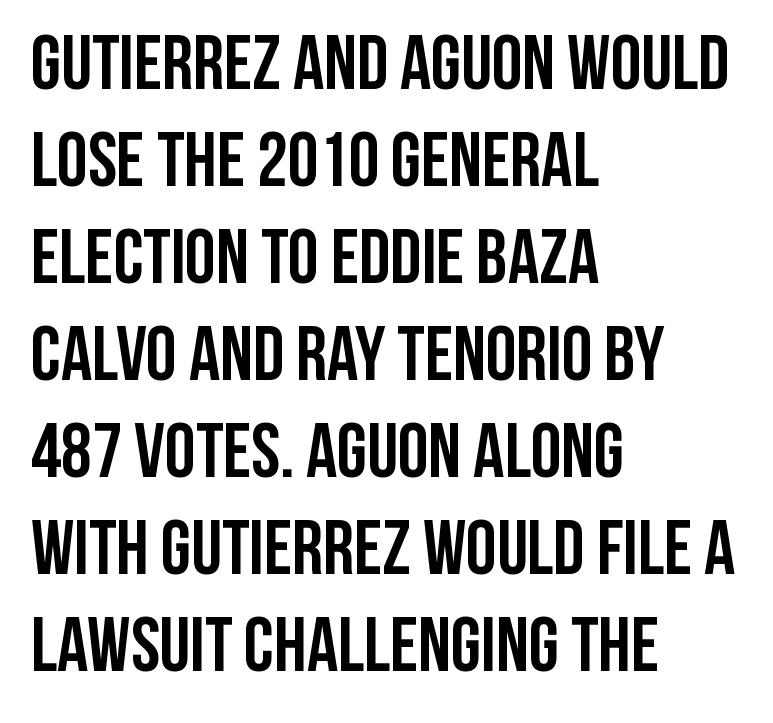
The image shows 77 px semibold, condensed sans-serif type, upright; set left-aligned, normal line spacing (1.26x), normal letter spacing, not underlined; low stroke contrast and a large x-height.
